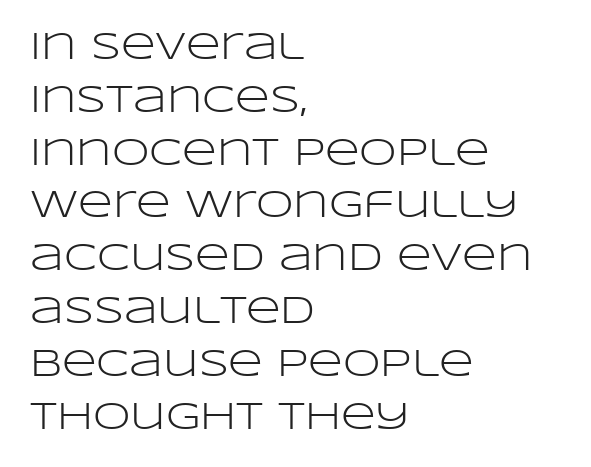
Does the lettering tilt? It doesn't — this is upright. In terms of letterspacing, this is plain default setting. Casual observation: everything's shoved over to the left. This sample uses a sans-serif face.
